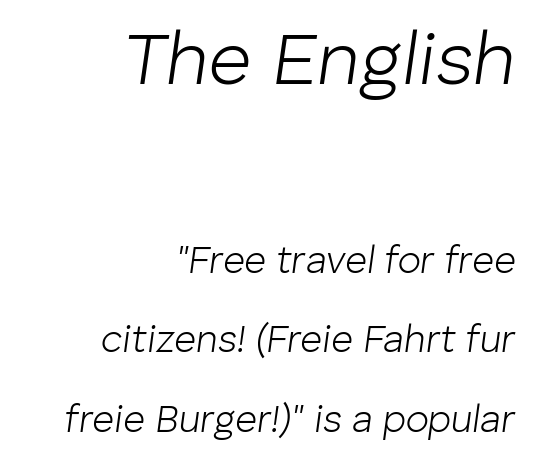
The image shows 75 px light type, italic (leaning right); set right-aligned, loose line spacing (2.09x), normal letter spacing, not underlined; the first (top) block is 1.97x larger; low stroke contrast and a medium x-height.
